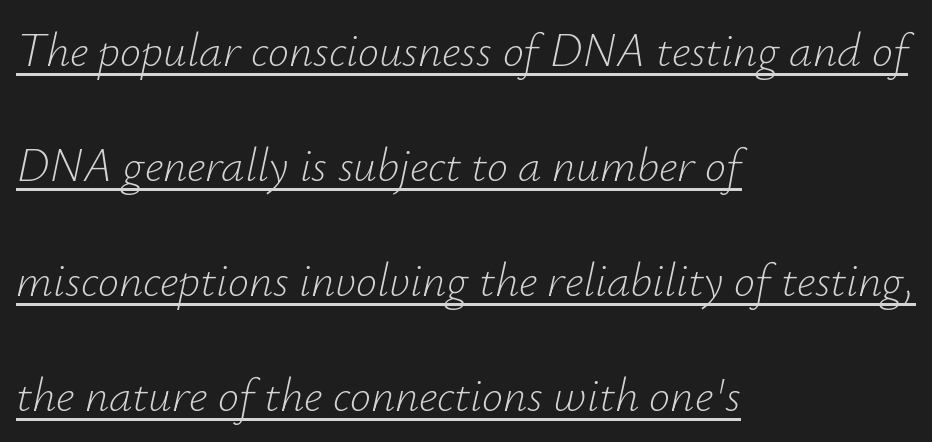
{"italic": "yes", "lean": "right", "slant_degrees": 12, "bold": "no", "weight": "light", "width": "normal", "stroke_contrast": "low", "x_height": "small", "monospaced": "no", "underline": "yes", "align": "left", "line_spacing": "loose", "line_spacing_ratio": 2.45, "letter_spacing": "normal", "letter_spacing_em": 0.0, "glyph_px": 47}
